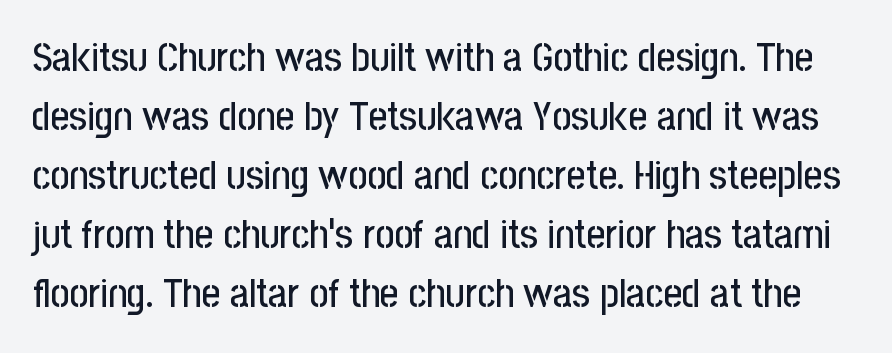
The image shows 41 px condensed sans-serif type, upright; set normal line spacing (1.44x), normal letter spacing, not underlined; low stroke contrast and a medium x-height.
